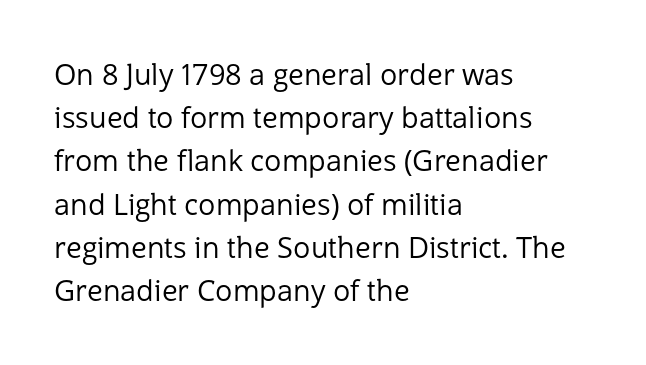
The image shows 29 px regular-weight sans-serif type, upright; set left-aligned, normal line spacing (1.49x), normal letter spacing, not underlined; low stroke contrast and a medium x-height.
